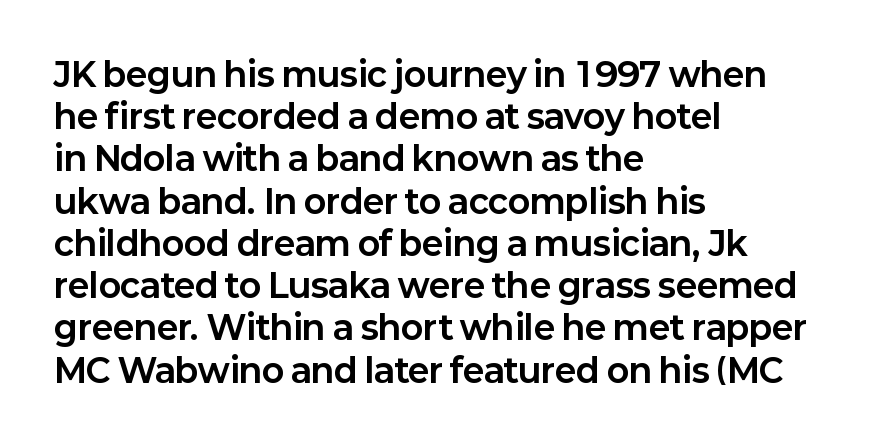
{"serif": "no", "italic": "no", "bold": "yes", "weight": "bold", "width": "normal", "stroke_contrast": "low", "x_height": "medium", "monospaced": "no", "underline": "no", "align": "left", "line_spacing": "normal", "line_spacing_ratio": 1.28, "letter_spacing": "normal", "letter_spacing_em": 0.0, "glyph_px": 33}
